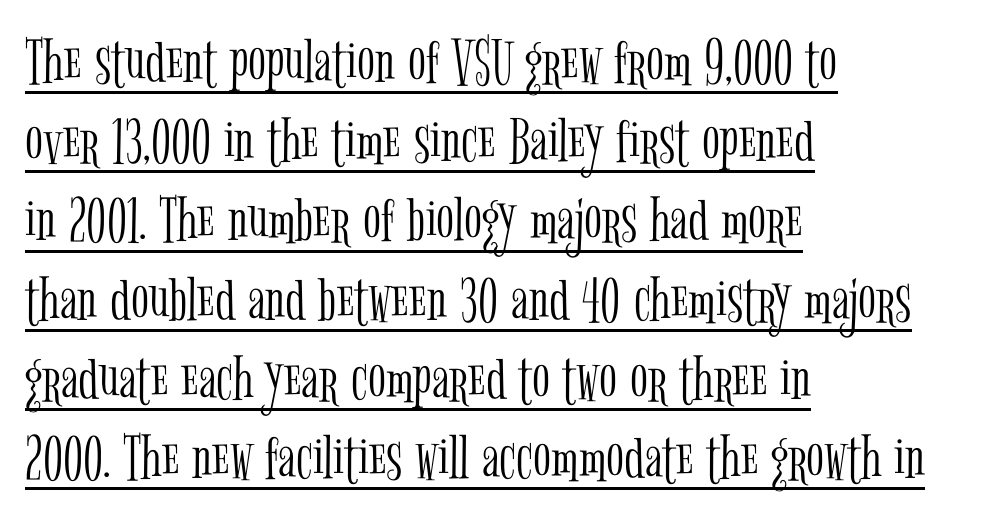
The letterforms sit shoulder to shoulder at normal distance. Horizontally, the lines are justified to the leading edge only. Little horizontal feet cap the strokes, marking this as serif type. The face looks like a standard text weight, possibly lighter. Italic? Not at all — the glyphs are vertical. Each letter keeps its own natural width here, so spacing adapts to shape.
